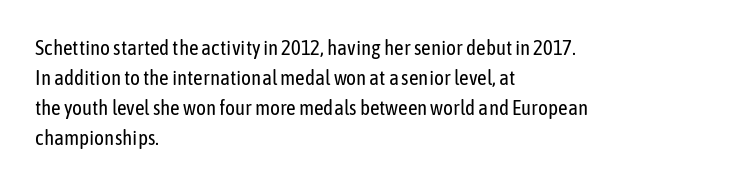
Compared with typical body copy, the letter spacing here is the same. The text block is weighted toward the left margin, trailing off unevenly rightward. The foot of each line stays bare and open. Evenly set lines give the paragraph a standard silhouette. Stroke thickness stays within the range of a standard reading face or lighter.
